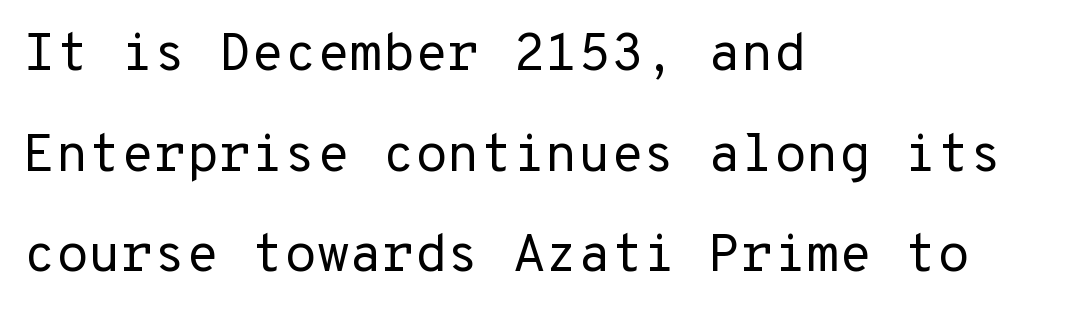
Ascenders rise straight up at ninety degrees. Font category for this specimen: sans-serif. A clean baseline with only descenders dipping below it. Notice the wide empty band between every row — that's loose leading.
